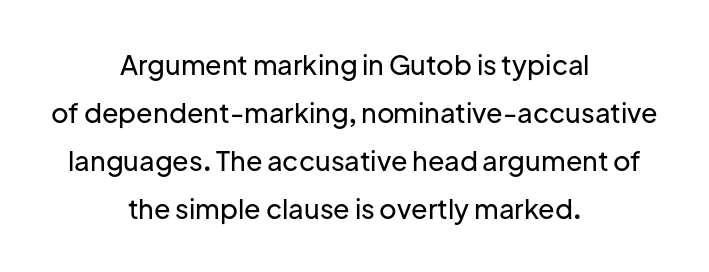
Q: Is the text italic (slanted)? A: No, it is upright.
Q: Is the text underlined? A: No.
Q: How is the paragraph aligned? A: Centered.
Q: Is the spacing between letters normal or unusually wide? A: Normal.
